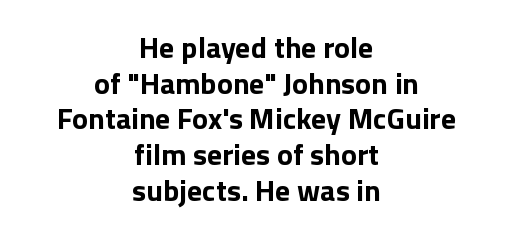
{"serif": "no", "italic": "no", "bold": "yes", "weight": "bold", "width": "normal", "stroke_contrast": "low", "x_height": "medium", "monospaced": "no", "underline": "no", "align": "center", "line_spacing_ratio": 1.19, "letter_spacing": "normal", "letter_spacing_em": 0.0, "glyph_px": 30}
